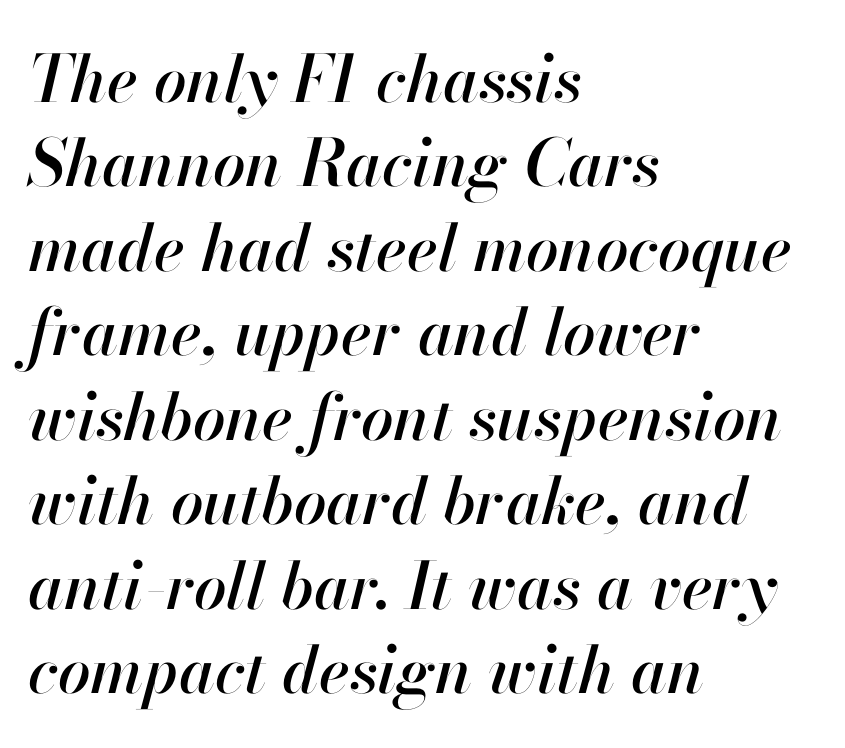
The image shows 65 px text type, italic (leaning right); set left-aligned, normal line spacing (1.3x), normal letter spacing, not underlined; high stroke contrast and a small x-height.
